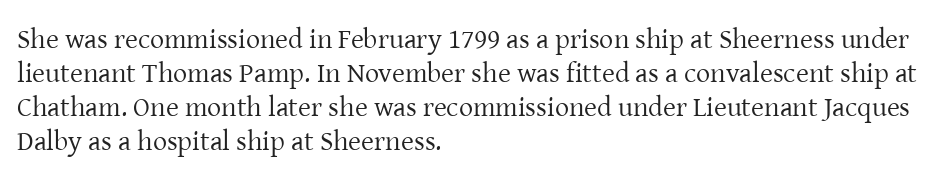
These lines stack with their left ends in a neat column. Does extra space separate the letters? No, they use regular spacing. To sum up the face: it has serifs. This is roman type, the default non-slanted kind. The font is comparable to plain body text, perhaps lighter. The rendering uses natural spacing where letterforms have individual widths.
